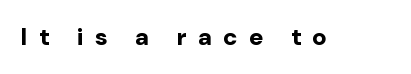
The image shows 24 px bold type, upright; set unusually wide letter spacing (+0.49 em), not underlined.
